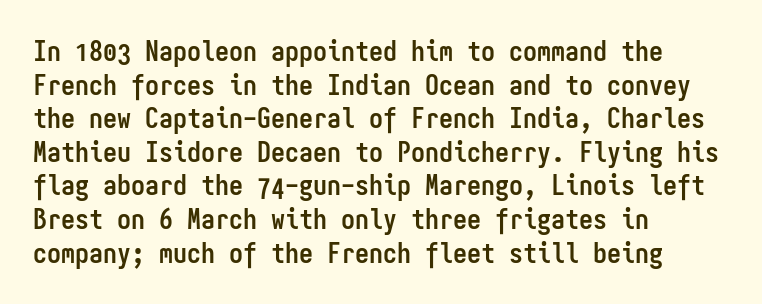
Q: Is the text bold? A: Yes.
Q: Is the text italic (slanted)? A: No, it is upright.
Q: Is the typeface a serif or a sans-serif typeface? A: Sans-serif.
Q: Is the text underlined? A: No.
Q: How is the paragraph aligned? A: Left-aligned.
Q: Is the spacing between letters normal or unusually wide? A: Normal.
Q: Width (condensed, normal, or wide)? A: Condensed.
Q: Stroke contrast? A: Low.
Q: x-height? A: Medium.
Q: Monospaced? A: Yes.
